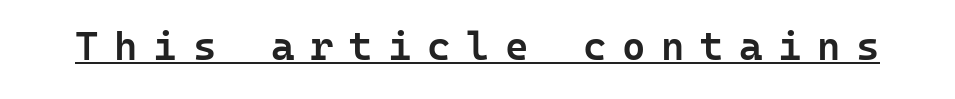
{"serif": "no", "italic": "no", "bold": "semi", "weight": "semibold", "width": "normal", "stroke_contrast": "low", "x_height": "medium", "monospaced": "yes", "underline": "yes", "letter_spacing": "wide", "letter_spacing_em": 0.39, "glyph_px": 40}
